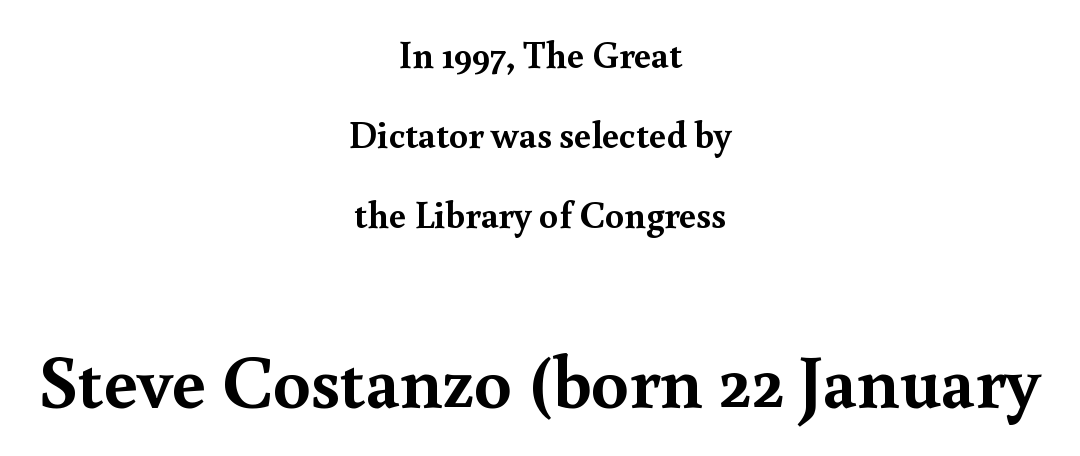
{"serif": "yes", "italic": "no", "bold": "yes", "weight": "semibold", "width": "normal", "x_height": "small", "monospaced": "no", "underline": "no", "align": "center", "line_spacing": "loose", "line_spacing_ratio": 2.11, "letter_spacing": "normal", "letter_spacing_em": 0.0, "larger_block": "second", "size_ratio": 1.97, "glyph_px": 75}
